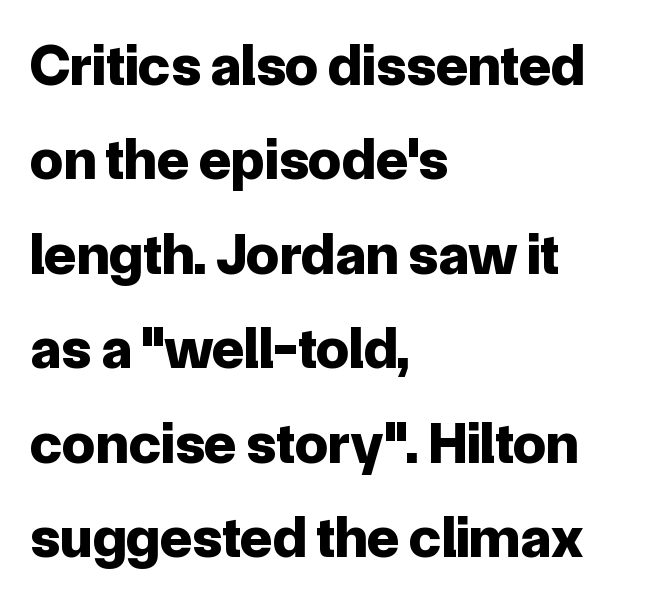
{"serif": "no", "italic": "no", "bold": "yes", "weight": "bold", "width": "normal", "stroke_contrast": "low", "x_height": "medium", "monospaced": "no", "underline": "no", "align": "left", "line_spacing": "normal", "line_spacing_ratio": 1.6, "letter_spacing": "normal", "letter_spacing_em": 0.0, "glyph_px": 59}
